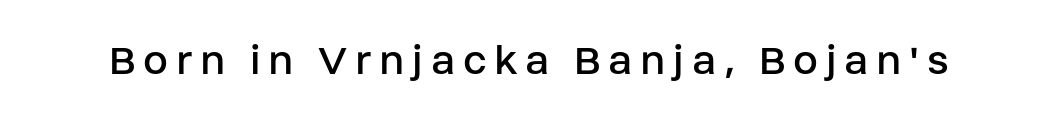
The image shows 45 px regular-weight sans-serif type, upright; set not underlined; low stroke contrast and a large x-height.
